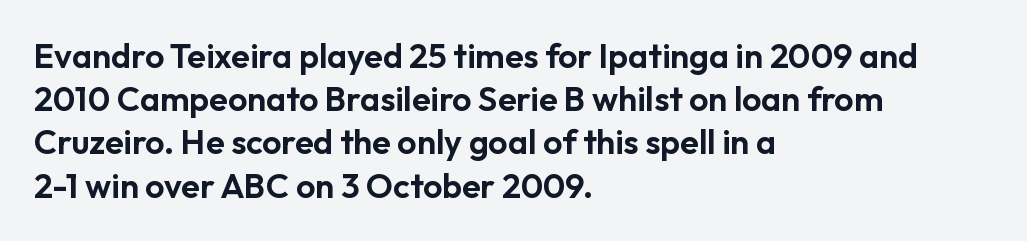
The image shows 34 px sans-serif type, upright; set left-aligned, normal line spacing (1.27x), normal letter spacing, not underlined; low stroke contrast and a medium x-height.
